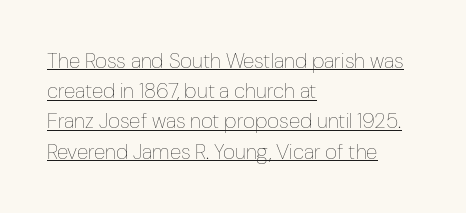
In CSS terms this would be text-align: left. Successive baselines arrive at the customary interval. Tracking value appears to be zero — textbook default spacing. The rendered words wear a rule along their underside. A typesetter would mark this as roman, not italic.
